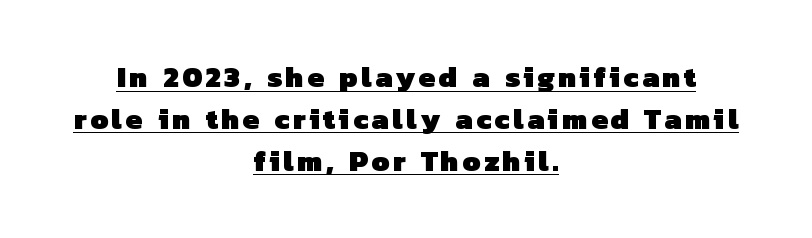
The image shows 29 px heavy sans-serif type; set centered, normal line spacing (1.44x), underlined; low stroke contrast and a medium x-height.
